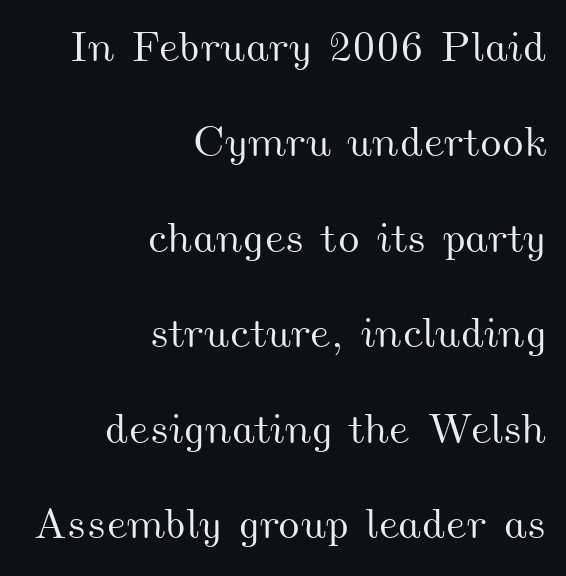
Beneath every word, the page is bare. The ragged edge is on the left, which tells us the setting is flush right. The gaps between neighbouring characters are ordinary and unremarkable. Is this a fixed-width face? No — the glyphs have proportional, varying widths. Widely set lines give the paragraph a tall, airy silhouette.
